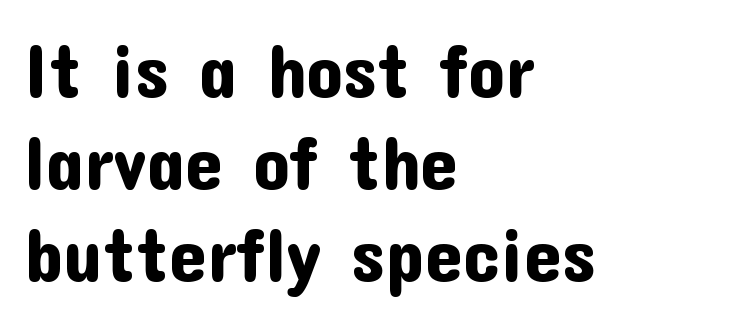
Q: Is the text italic (slanted)? A: No, it is upright.
Q: Is the typeface a serif or a sans-serif typeface? A: Sans-serif.
Q: Is the text underlined? A: No.
Q: How is the paragraph aligned? A: Left-aligned.
Q: Is the spacing between letters normal or unusually wide? A: Normal.
Q: Width (condensed, normal, or wide)? A: Normal.
Q: Stroke contrast? A: Low.
Q: x-height? A: Medium.
Q: Monospaced? A: No.
